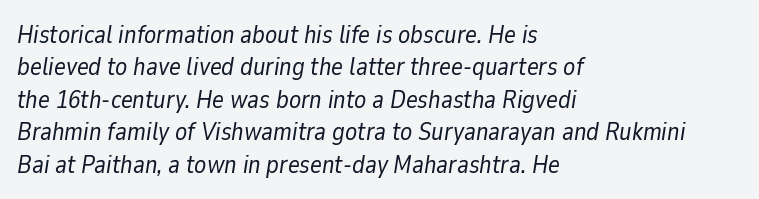
{"italic": "yes", "lean": "right", "slant_degrees": 9, "bold": "no", "underline": "no", "align": "left", "line_spacing": "normal", "line_spacing_ratio": 1.3, "letter_spacing": "normal", "letter_spacing_em": 0.0, "glyph_px": 25}
